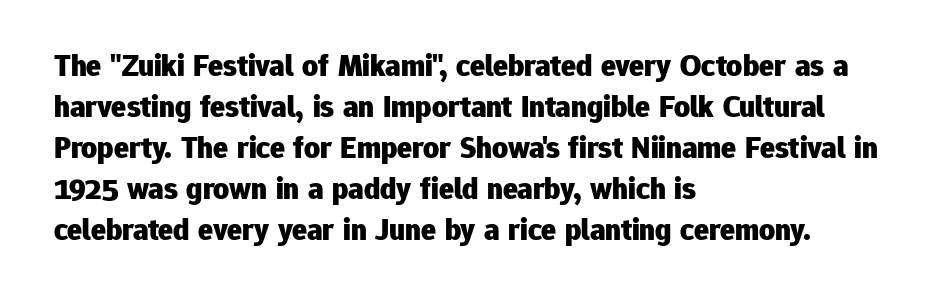
{"serif": "no", "italic": "no", "bold": "yes", "weight": "heavy", "width": "normal", "stroke_contrast": "low", "x_height": "medium", "monospaced": "no", "underline": "no", "align": "left", "line_spacing": "normal", "line_spacing_ratio": 1.32, "letter_spacing": "normal", "letter_spacing_em": 0.0, "glyph_px": 31}
